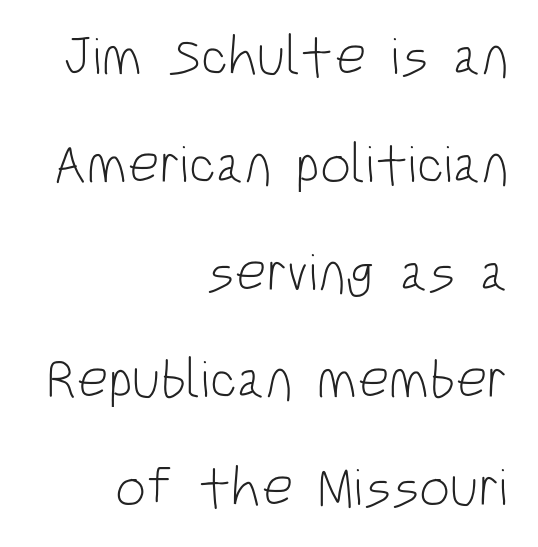
This block would shrink considerably if given ordinary leading; it's expanded now. The glyphs in this specimen are sans serif. If you drew a line through each stem, it would be perfectly vertical. Leftover space on each line is placed entirely before the opening word. Characters follow at the spacing the type designer built in.
